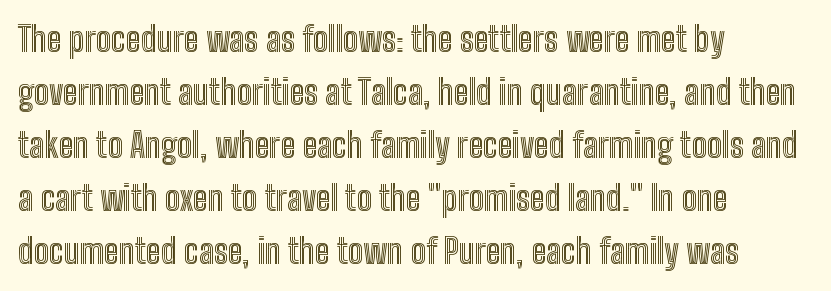
{"italic": "no", "width": "condensed", "x_height": "medium", "monospaced": "no", "underline": "no", "align": "left", "line_spacing": "normal", "line_spacing_ratio": 1.56, "letter_spacing": "normal", "letter_spacing_em": 0.0, "glyph_px": 34}
